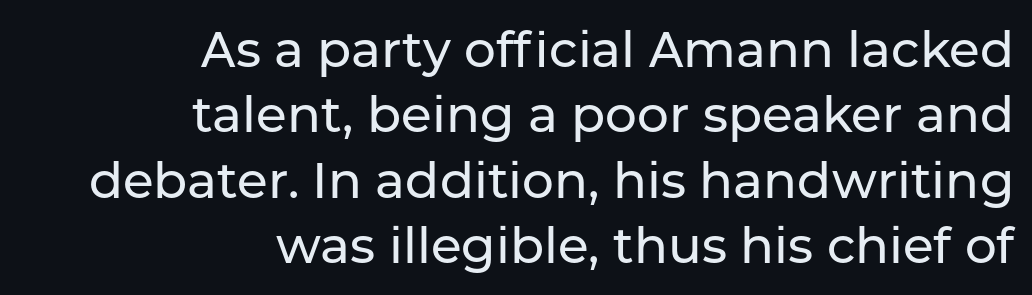
Q: Is the text italic (slanted)? A: No, it is upright.
Q: Is the typeface a serif or a sans-serif typeface? A: Sans-serif.
Q: Is the text underlined? A: No.
Q: How is the paragraph aligned? A: Right-aligned.
Q: Is the spacing between letters normal or unusually wide? A: Normal.
Q: Is the spacing between lines tight, normal or loose? A: Normal.
Q: Width (condensed, normal, or wide)? A: Normal.
Q: Stroke contrast? A: Low.
Q: x-height? A: Medium.
Q: Monospaced? A: No.
